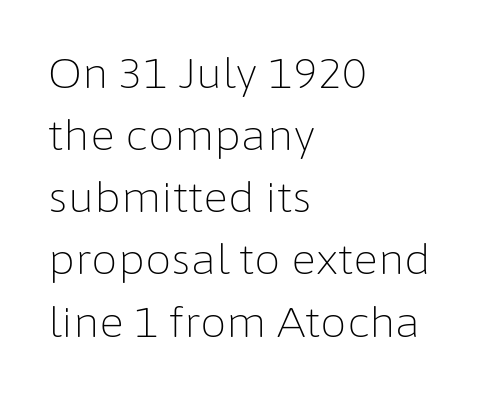
Q: Is the text bold? A: No.
Q: Is the text italic (slanted)? A: No, it is upright.
Q: Is the typeface a serif or a sans-serif typeface? A: Sans-serif.
Q: Is the text underlined? A: No.
Q: How is the paragraph aligned? A: Left-aligned.
Q: Is the spacing between letters normal or unusually wide? A: Normal.
Q: Is the spacing between lines tight, normal or loose? A: Normal.
Q: Width (condensed, normal, or wide)? A: Normal.
Q: Stroke contrast? A: Low.
Q: x-height? A: Medium.
Q: Monospaced? A: No.
